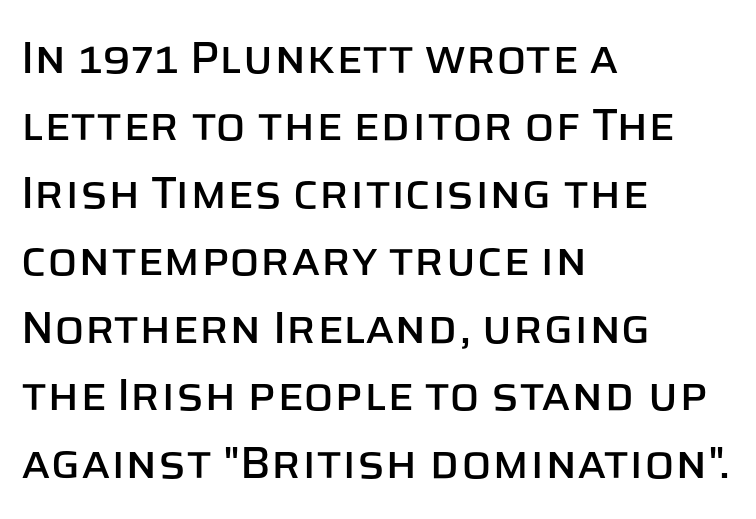
Q: Is the text italic (slanted)? A: No, it is upright.
Q: Is the typeface a serif or a sans-serif typeface? A: Sans-serif.
Q: Is the text underlined? A: No.
Q: How is the paragraph aligned? A: Left-aligned.
Q: Is the spacing between letters normal or unusually wide? A: Normal.
Q: Is the spacing between lines tight, normal or loose? A: Normal.
Q: Width (condensed, normal, or wide)? A: Normal.
Q: Stroke contrast? A: Low.
Q: x-height? A: Large.
Q: Monospaced? A: No.
